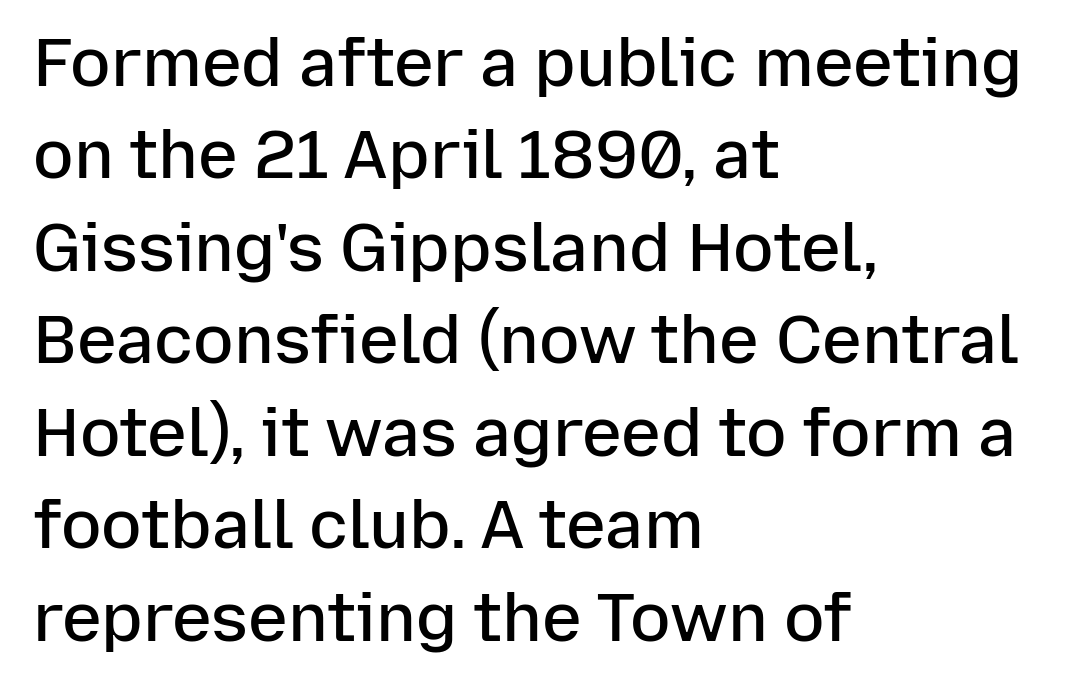
Check where the strokes stop: nothing finishes them off — pure sans. The letters stand straight up with perfectly vertical stems. The sample has been set in demibold, a notch under bold. Note the varied advance widths — an 'i' is clearly narrower than an 'm'. Unmarked baselines from the first word to the last. Whoever set this chose a conventional vertical rhythm.
